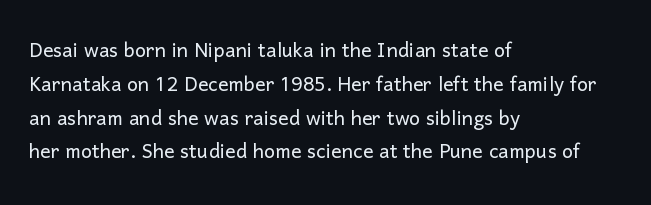
Descenders are the only things crossing below the line. Vertical strokes here are truly vertical. Compared with typical paragraphs, the rows here are spaced about the same. The setting favours the left margin, as ordinary paragraphs usually do.
